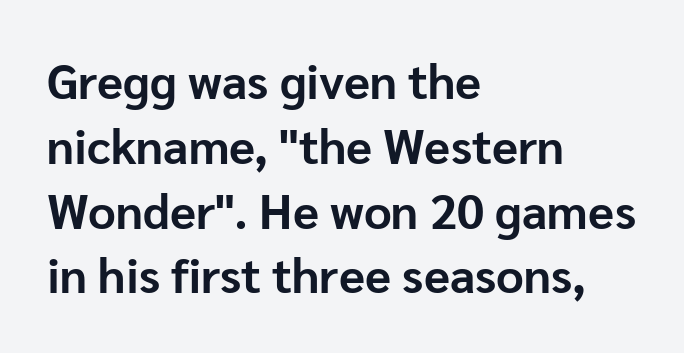
Spacing verdict: proportional, widths tailored to each character. I'd describe the lettering as bold — thick and assertive. Every character sits straight up, as roman type does. Descender tails drop into unmarked territory. Examine the stroke ends and you'll find no serifs.
